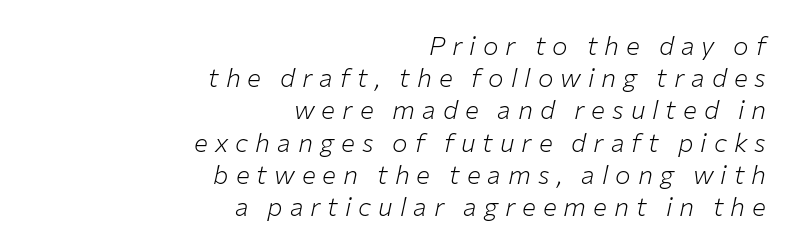
{"italic": "yes", "lean": "right", "slant_degrees": 12, "bold": "no", "underline": "no", "align": "right", "line_spacing_ratio": 1.24, "letter_spacing": "wide", "letter_spacing_em": 0.27, "glyph_px": 26}
